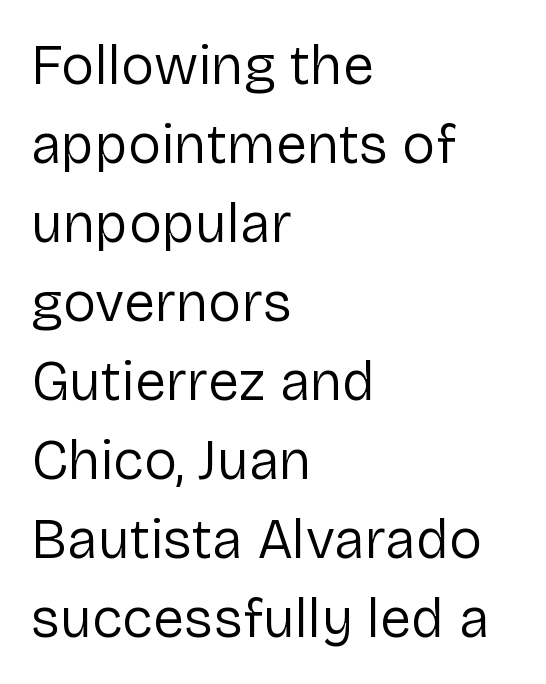
The image shows 56 px regular-weight sans-serif type, upright; set left-aligned, normal line spacing (1.41x), normal letter spacing, not underlined; low stroke contrast and a medium x-height.
